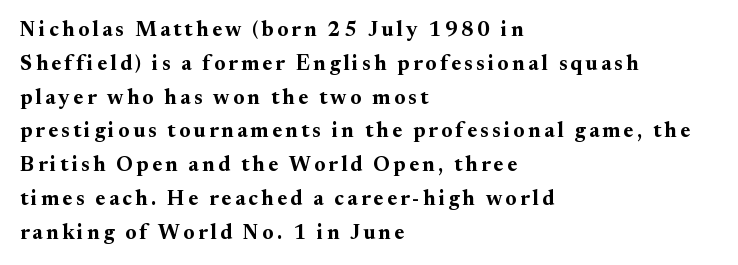
{"italic": "no", "bold": "yes", "underline": "no", "align": "left", "line_spacing": "normal", "line_spacing_ratio": 1.61, "glyph_px": 21}
